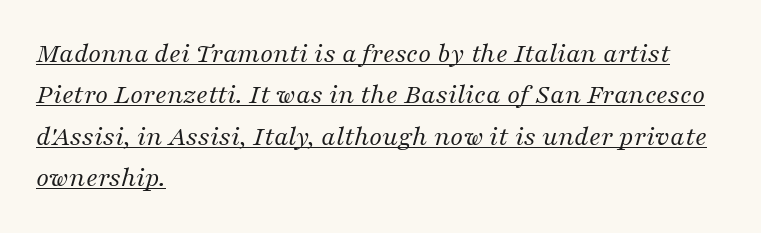
Q: Is the text bold? A: No.
Q: Is the text italic (slanted)? A: Yes, it leans right by about 16 degrees.
Q: Is the typeface a serif or a sans-serif typeface? A: Serif.
Q: Is the text underlined? A: Yes.
Q: How is the paragraph aligned? A: Left-aligned.
Q: Is the spacing between letters normal or unusually wide? A: Normal.
Q: Is the spacing between lines tight, normal or loose? A: Normal.
Q: Width (condensed, normal, or wide)? A: Normal.
Q: Stroke contrast? A: Medium.
Q: x-height? A: Medium.
Q: Monospaced? A: No.
